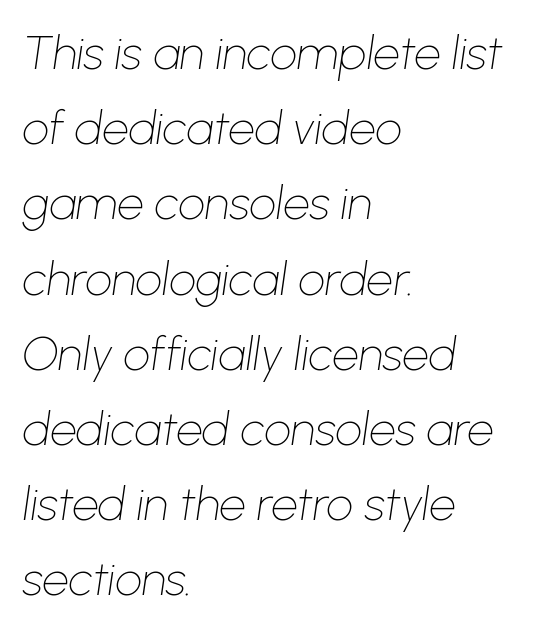
{"italic": "yes", "lean": "right", "slant_degrees": 8, "bold": "no", "weight": "thin", "width": "normal", "stroke_contrast": "low", "x_height": "medium", "monospaced": "no", "underline": "no", "align": "left", "line_spacing": "normal", "line_spacing_ratio": 1.6, "letter_spacing": "normal", "letter_spacing_em": 0.0, "glyph_px": 47}
